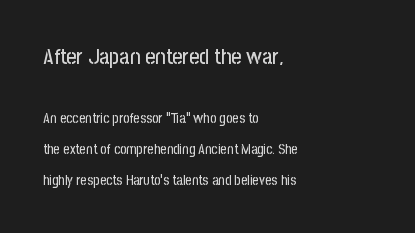
Q: Is the text italic (slanted)? A: No, it is upright.
Q: Is the text underlined? A: No.
Q: How is the paragraph aligned? A: Left-aligned.
Q: Is the spacing between letters normal or unusually wide? A: Normal.
Q: Is the spacing between lines tight, normal or loose? A: Loose.
Q: Which block of text is set in a larger size, the first (top) or the second (bottom)? A: The first (top) one.
